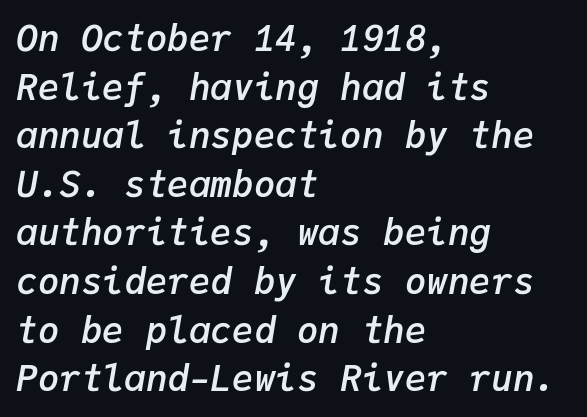
Q: Is the text bold? A: Semi-bold.
Q: Is the text italic (slanted)? A: Yes, it leans right by about 9 degrees.
Q: Is the text underlined? A: No.
Q: How is the paragraph aligned? A: Left-aligned.
Q: Is the spacing between letters normal or unusually wide? A: Normal.
Q: Is the spacing between lines tight, normal or loose? A: Normal.
Q: Width (condensed, normal, or wide)? A: Normal.
Q: Stroke contrast? A: Low.
Q: x-height? A: Medium.
Q: Monospaced? A: Yes.
